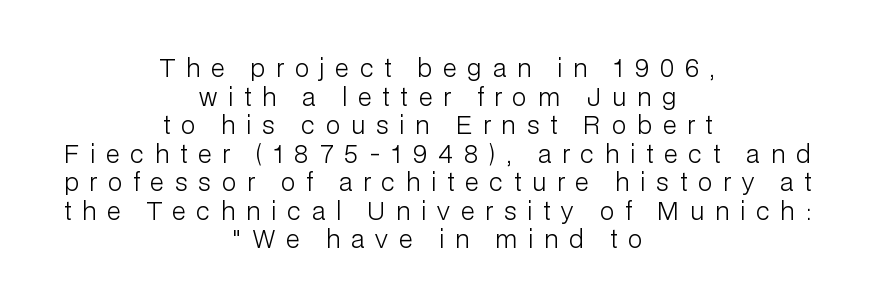
{"italic": "no", "bold": "no", "underline": "no", "align": "center", "line_spacing_ratio": 1.19, "letter_spacing": "wide", "letter_spacing_em": 0.46, "glyph_px": 24}
